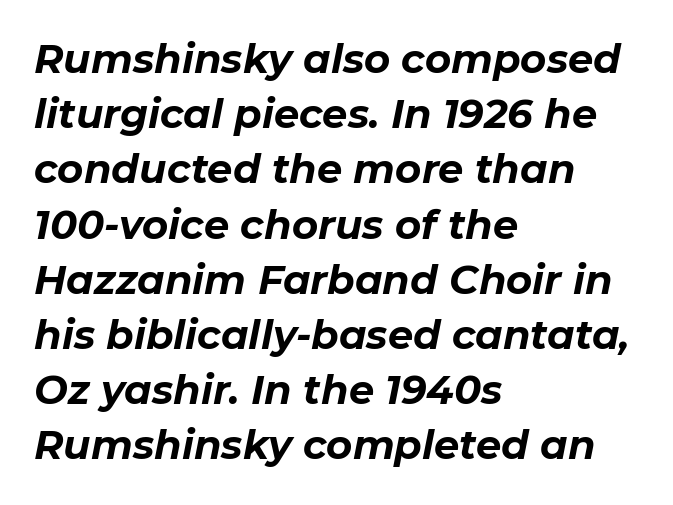
{"italic": "yes", "lean": "right", "slant_degrees": 11, "bold": "yes", "weight": "bold", "width": "normal", "stroke_contrast": "low", "x_height": "medium", "monospaced": "no", "underline": "no", "align": "left", "line_spacing": "normal", "line_spacing_ratio": 1.38, "letter_spacing": "normal", "letter_spacing_em": 0.0, "glyph_px": 40}
